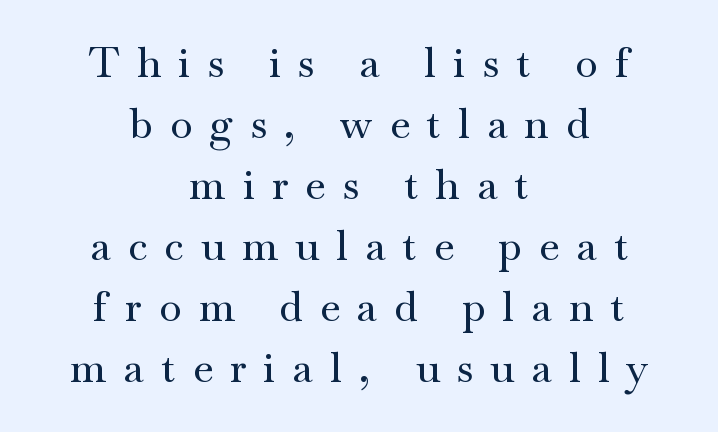
{"serif": "yes", "italic": "no", "width": "wide", "stroke_contrast": "medium", "x_height": "small", "monospaced": "no", "underline": "no", "align": "center", "line_spacing": "normal", "line_spacing_ratio": 1.49, "letter_spacing": "wide", "letter_spacing_em": 0.42, "glyph_px": 41}
